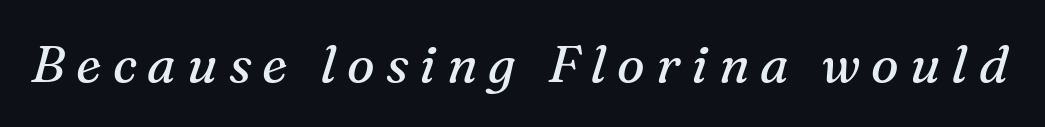
Q: Is the text bold? A: No.
Q: Is the text italic (slanted)? A: Yes, it leans right by about 16 degrees.
Q: Is the typeface a serif or a sans-serif typeface? A: Serif.
Q: Is the text underlined? A: No.
Q: Is the spacing between letters normal or unusually wide? A: Unusually wide.
Q: Width (condensed, normal, or wide)? A: Normal.
Q: Stroke contrast? A: Medium.
Q: x-height? A: Medium.
Q: Monospaced? A: No.
